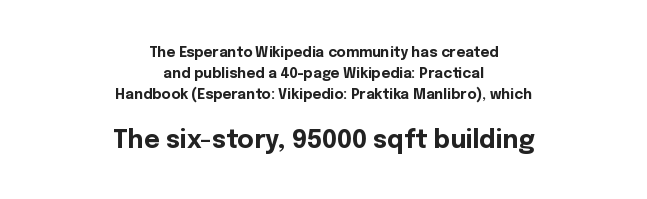
The image shows 25 px bold type, upright; set centered, normal line spacing (1.5x), normal letter spacing, not underlined; the second (bottom) block is 1.79x larger.
